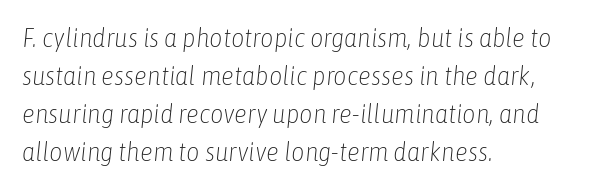
Q: Is the text bold? A: No.
Q: Is the text italic (slanted)? A: Yes, it leans right by about 6 degrees.
Q: Is the text underlined? A: No.
Q: How is the paragraph aligned? A: Left-aligned.
Q: Is the spacing between letters normal or unusually wide? A: Normal.
Q: Is the spacing between lines tight, normal or loose? A: Normal.
